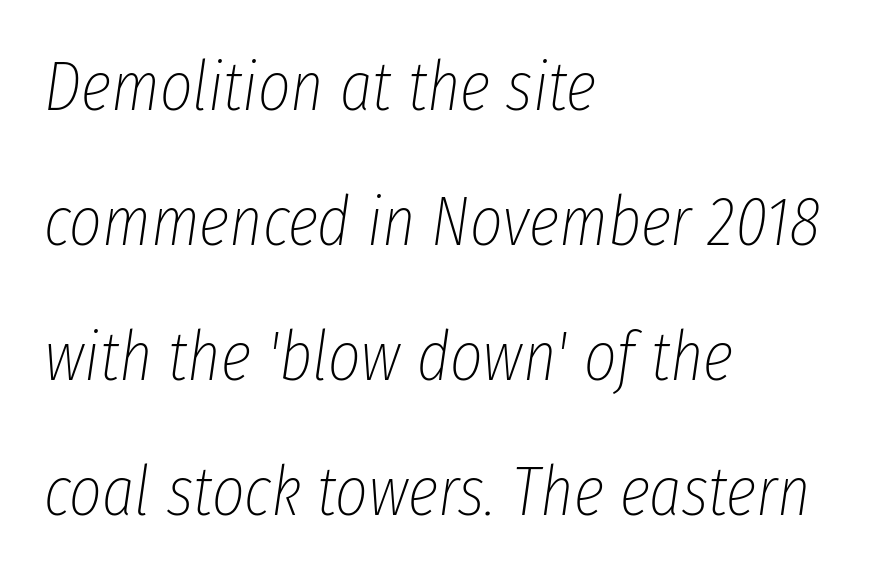
Each letter keeps its own natural width here, so spacing adapts to shape. Stroke mass is kept to a normal reading level or below. The typesetter chose a ragged-right arrangement here. The text carries the slant typical of an italic or oblique font.
